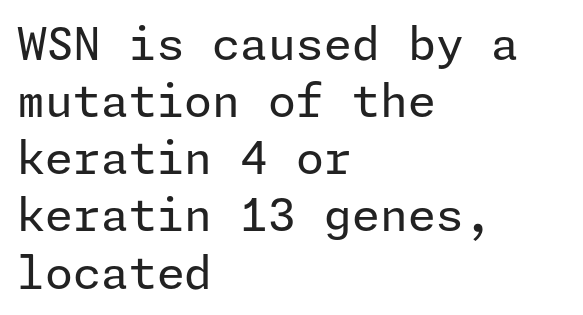
{"serif": "no", "italic": "no", "bold": "no", "weight": "regular", "width": "normal", "stroke_contrast": "low", "x_height": "medium", "underline": "no", "align": "left", "line_spacing": "normal", "line_spacing_ratio": 1.27, "letter_spacing": "normal", "letter_spacing_em": 0.0, "glyph_px": 45}
